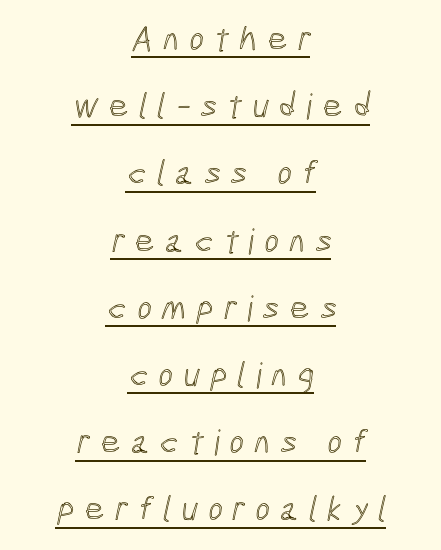
Underlining? Definitely there. Is there much room between lines? Yes — plenty of vertical air separates them. Honestly, the letter spacing is so wide it's the main thing you notice. If you folded the block vertically in half, each line would mirror itself in length. Varying glyph widths throughout — classic text-font behaviour.
